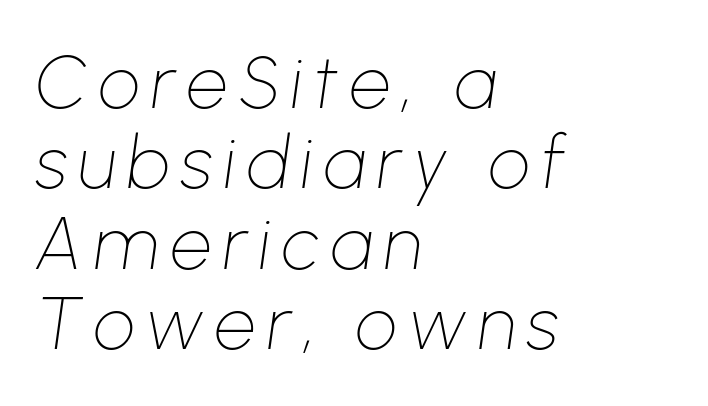
{"italic": "yes", "lean": "right", "slant_degrees": 8, "bold": "no", "weight": "thin", "width": "normal", "stroke_contrast": "low", "x_height": "medium", "monospaced": "no", "underline": "no", "align": "left", "line_spacing": "tight", "line_spacing_ratio": 1.1, "glyph_px": 73}
